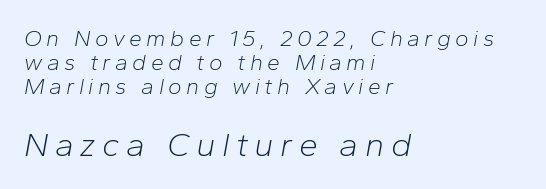
{"italic": "yes", "lean": "right", "slant_degrees": 10, "bold": "no", "weight": "light", "width": "normal", "stroke_contrast": "low", "x_height": "medium", "monospaced": "no", "underline": "no", "align": "left", "line_spacing": "tight", "line_spacing_ratio": 1.04, "larger_block": "second", "size_ratio": 1.48, "glyph_px": 34}
